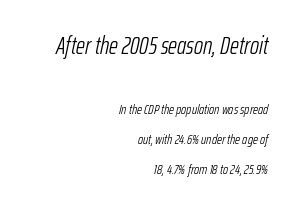
Q: Is the text bold? A: No.
Q: Is the text italic (slanted)? A: Yes, it leans right by about 12 degrees.
Q: Is the text underlined? A: No.
Q: How is the paragraph aligned? A: Right-aligned.
Q: Is the spacing between letters normal or unusually wide? A: Normal.
Q: Is the spacing between lines tight, normal or loose? A: Loose.
Q: Which block of text is set in a larger size, the first (top) or the second (bottom)? A: The first (top) one.
